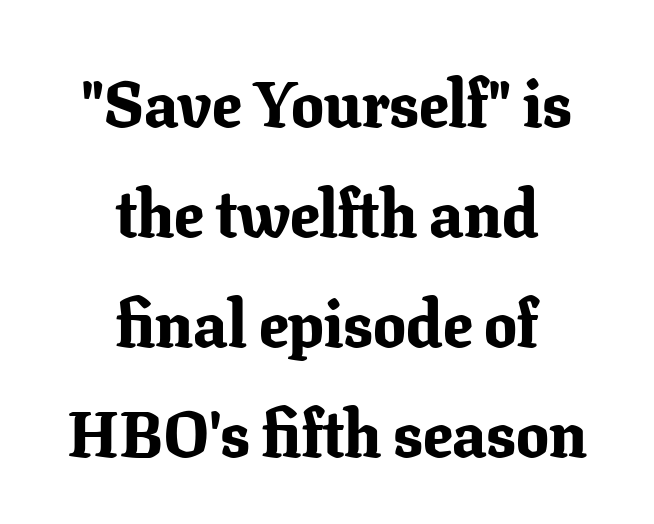
The image shows 65 px bold serif type, upright; set centered, normal line spacing (1.69x), normal letter spacing, not underlined; low stroke contrast and a medium x-height.
